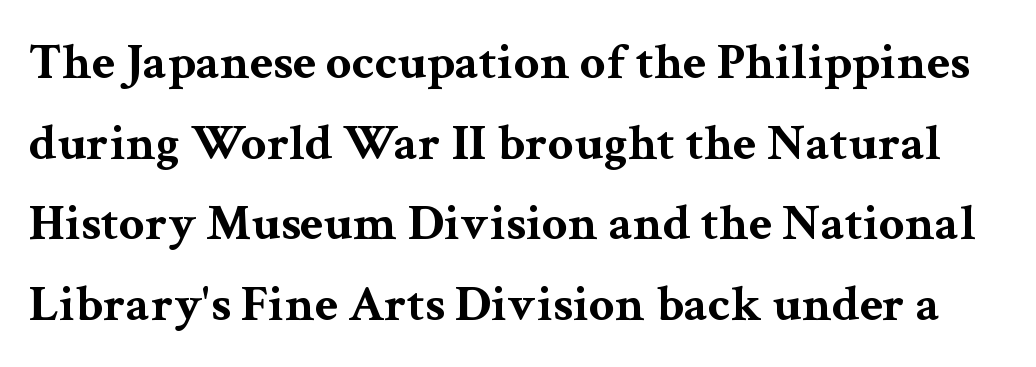
Q: Is the text bold? A: Yes.
Q: Is the text italic (slanted)? A: No, it is upright.
Q: Is the typeface a serif or a sans-serif typeface? A: Serif.
Q: Is the text underlined? A: No.
Q: Is the spacing between letters normal or unusually wide? A: Normal.
Q: Is the spacing between lines tight, normal or loose? A: Normal.
Q: Width (condensed, normal, or wide)? A: Wide.
Q: Stroke contrast? A: Medium.
Q: x-height? A: Medium.
Q: Monospaced? A: No.
